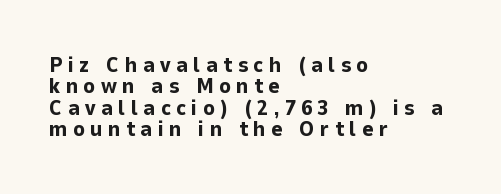
Q: Is the text bold? A: Yes.
Q: Is the text italic (slanted)? A: No, it is upright.
Q: Is the text underlined? A: No.
Q: How is the paragraph aligned? A: Left-aligned.
Q: Is the spacing between letters normal or unusually wide? A: Unusually wide.
Q: Is the spacing between lines tight, normal or loose? A: Tight.
